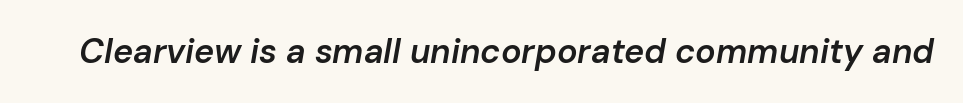
Q: Is the text bold? A: Semi-bold.
Q: Is the text italic (slanted)? A: Yes, it leans right by about 10 degrees.
Q: Is the text underlined? A: No.
Q: Is the spacing between letters normal or unusually wide? A: Normal.
Q: Width (condensed, normal, or wide)? A: Normal.
Q: Stroke contrast? A: Low.
Q: x-height? A: Medium.
Q: Monospaced? A: No.
